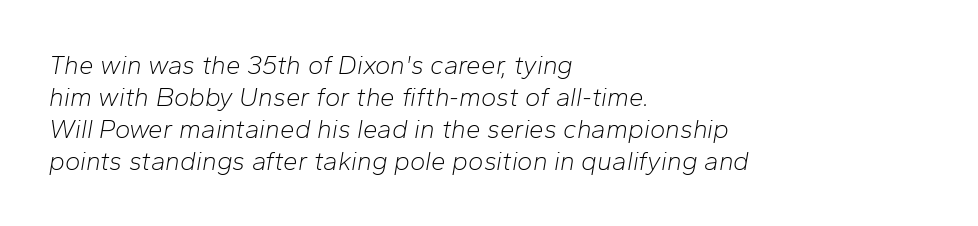
The image shows 26 px text type, italic (leaning right); set left-aligned, line spacing 1.23x, normal letter spacing, not underlined.
